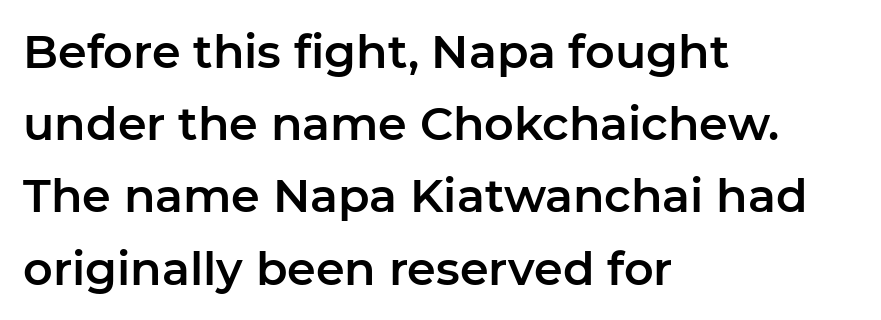
Q: Is the text italic (slanted)? A: No, it is upright.
Q: Is the typeface a serif or a sans-serif typeface? A: Sans-serif.
Q: Is the text underlined? A: No.
Q: How is the paragraph aligned? A: Left-aligned.
Q: Is the spacing between letters normal or unusually wide? A: Normal.
Q: Is the spacing between lines tight, normal or loose? A: Normal.
Q: Width (condensed, normal, or wide)? A: Normal.
Q: Stroke contrast? A: Low.
Q: x-height? A: Medium.
Q: Monospaced? A: No.
